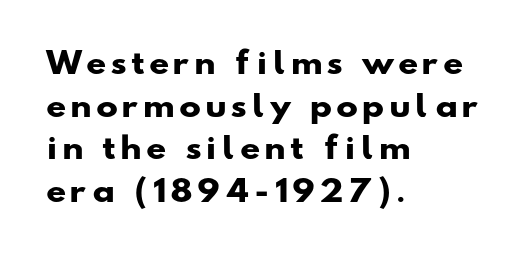
{"serif": "no", "bold": "yes", "weight": "heavy", "width": "wide", "stroke_contrast": "low", "x_height": "small", "monospaced": "no", "underline": "no", "align": "left", "line_spacing": "normal", "line_spacing_ratio": 1.47, "letter_spacing": "wide", "letter_spacing_em": 0.2, "glyph_px": 29}
